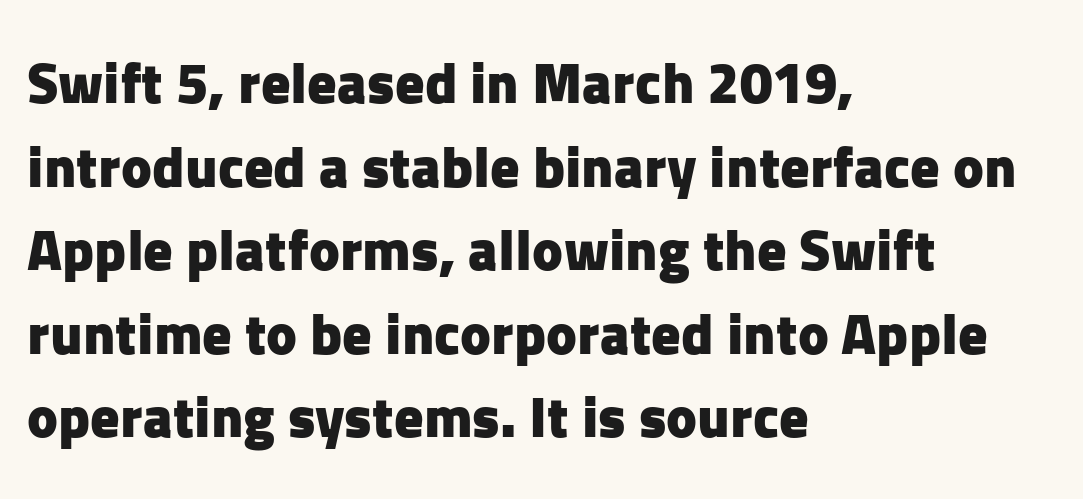
{"serif": "no", "italic": "no", "bold": "yes", "weight": "heavy", "width": "normal", "stroke_contrast": "low", "x_height": "medium", "monospaced": "no", "underline": "no", "align": "left", "line_spacing": "normal", "line_spacing_ratio": 1.44, "letter_spacing": "normal", "letter_spacing_em": 0.0, "glyph_px": 58}
